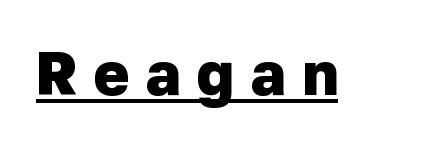
Q: Is the text bold? A: Yes.
Q: Is the typeface a serif or a sans-serif typeface? A: Sans-serif.
Q: Is the text underlined? A: Yes.
Q: Is the spacing between letters normal or unusually wide? A: Unusually wide.
Q: Width (condensed, normal, or wide)? A: Normal.
Q: Stroke contrast? A: Low.
Q: x-height? A: Medium.
Q: Monospaced? A: No.
